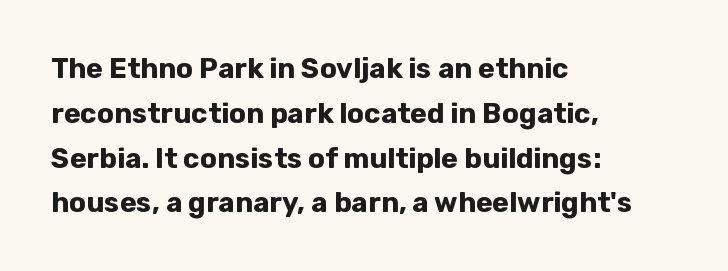
Q: Is the text bold? A: Yes.
Q: Is the text italic (slanted)? A: No, it is upright.
Q: Is the typeface a serif or a sans-serif typeface? A: Sans-serif.
Q: Is the text underlined? A: No.
Q: How is the paragraph aligned? A: Left-aligned.
Q: Is the spacing between letters normal or unusually wide? A: Normal.
Q: Is the spacing between lines tight, normal or loose? A: Normal.
Q: Width (condensed, normal, or wide)? A: Normal.
Q: Stroke contrast? A: Low.
Q: x-height? A: Medium.
Q: Monospaced? A: No.
